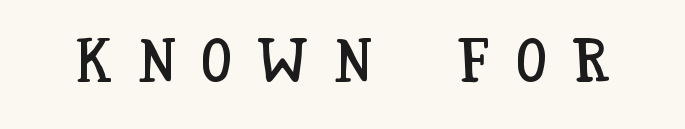
The typography opts for an upright posture over an oblique one. Here the designer chose a conventional face with non-uniform glyph widths. Nobody drew a line under any word here. The horizontal fit of the characters is loose and conspicuously gappy.
